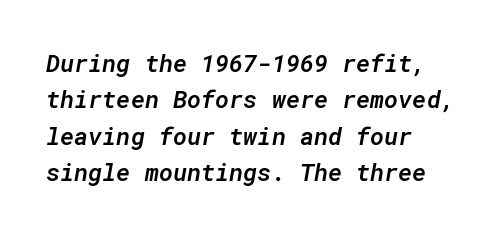
The image shows 24 px text type, italic (leaning right); set left-aligned, normal line spacing (1.52x), normal letter spacing, not underlined.
